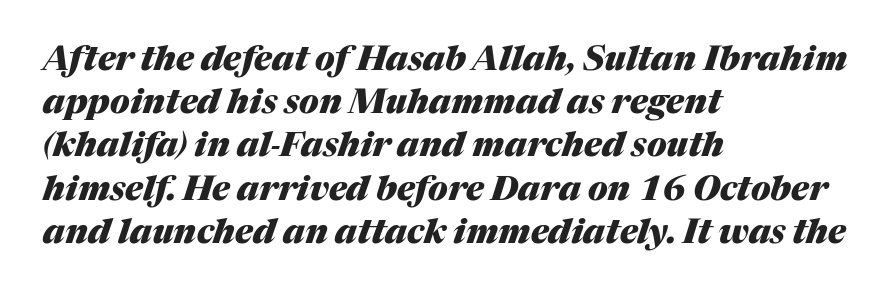
{"italic": "yes", "lean": "right", "slant_degrees": 17, "bold": "yes", "weight": "heavy", "width": "normal", "stroke_contrast": "medium", "x_height": "medium", "monospaced": "no", "underline": "no", "align": "left", "line_spacing": "normal", "line_spacing_ratio": 1.27, "letter_spacing": "normal", "letter_spacing_em": 0.0, "glyph_px": 34}
